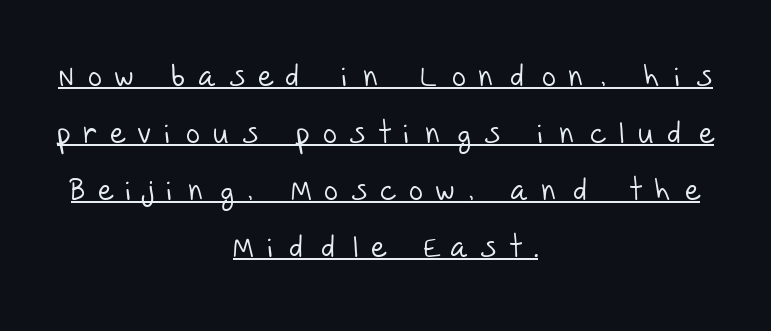
Q: Is the text bold? A: No.
Q: Is the typeface a serif or a sans-serif typeface? A: Sans-serif.
Q: Is the text underlined? A: Yes.
Q: How is the paragraph aligned? A: Centered.
Q: Is the spacing between letters normal or unusually wide? A: Unusually wide.
Q: Is the spacing between lines tight, normal or loose? A: Loose.
Q: Width (condensed, normal, or wide)? A: Normal.
Q: Stroke contrast? A: Low.
Q: x-height? A: Large.
Q: Monospaced? A: No.
